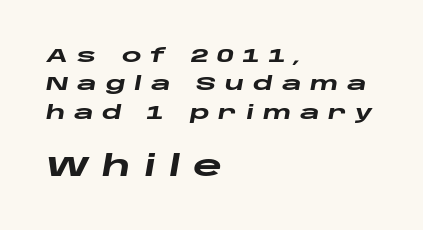
The image shows 28 px heavy, wide type, italic (leaning right); set left-aligned, normal line spacing (1.49x), unusually wide letter spacing (+0.46 em), not underlined; the second (bottom) block is 1.47x larger; low stroke contrast and a large x-height.
